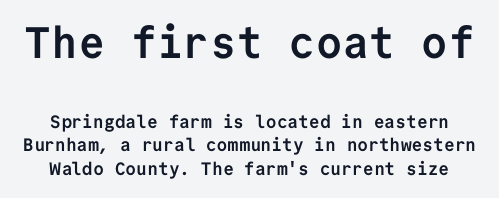
Q: Is the text bold? A: Yes.
Q: Is the text italic (slanted)? A: No, it is upright.
Q: Is the typeface a serif or a sans-serif typeface? A: Sans-serif.
Q: Is the text underlined? A: No.
Q: Is the spacing between letters normal or unusually wide? A: Normal.
Q: Is the spacing between lines tight, normal or loose? A: Normal.
Q: Which block of text is set in a larger size, the first (top) or the second (bottom)? A: The first (top) one.
Q: Width (condensed, normal, or wide)? A: Normal.
Q: Stroke contrast? A: Low.
Q: x-height? A: Medium.
Q: Monospaced? A: Yes.
